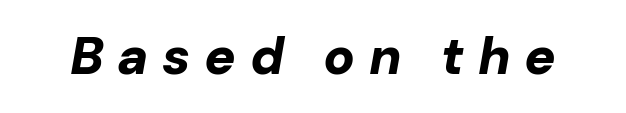
The image shows 52 px bold type, italic (leaning right); set unusually wide letter spacing (+0.26 em), not underlined; low stroke contrast and a medium x-height.
